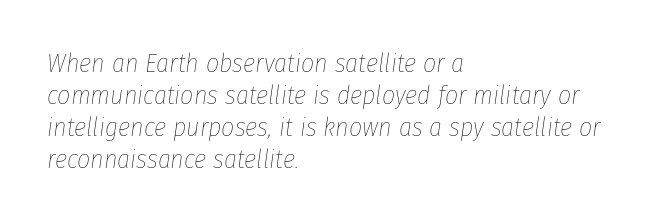
The image shows 26 px text type, italic (leaning right); set left-aligned, line spacing 1.23x, normal letter spacing, not underlined.
